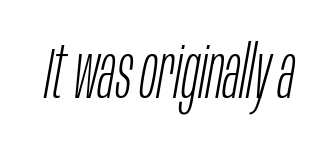
Q: Is the text bold? A: No.
Q: Is the text italic (slanted)? A: Yes, it leans right by about 10 degrees.
Q: Is the text underlined? A: No.
Q: Is the spacing between letters normal or unusually wide? A: Normal.
Q: Width (condensed, normal, or wide)? A: Condensed.
Q: Stroke contrast? A: Low.
Q: x-height? A: Large.
Q: Monospaced? A: No.
